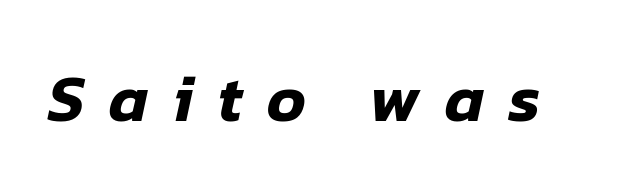
{"italic": "yes", "lean": "right", "slant_degrees": 12, "width": "normal", "stroke_contrast": "low", "x_height": "medium", "monospaced": "no", "underline": "no", "letter_spacing": "wide", "letter_spacing_em": 0.37, "glyph_px": 66}
